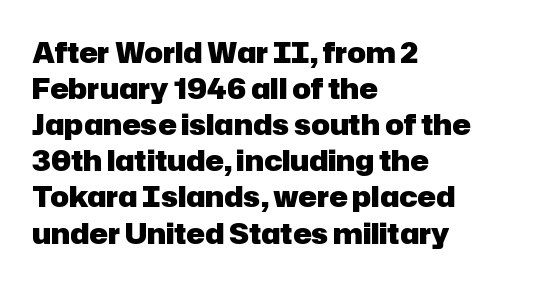
{"serif": "no", "italic": "no", "bold": "yes", "weight": "heavy", "width": "normal", "stroke_contrast": "low", "x_height": "medium", "monospaced": "no", "underline": "no", "align": "left", "line_spacing": "normal", "line_spacing_ratio": 1.29, "letter_spacing": "normal", "letter_spacing_em": 0.0, "glyph_px": 28}
